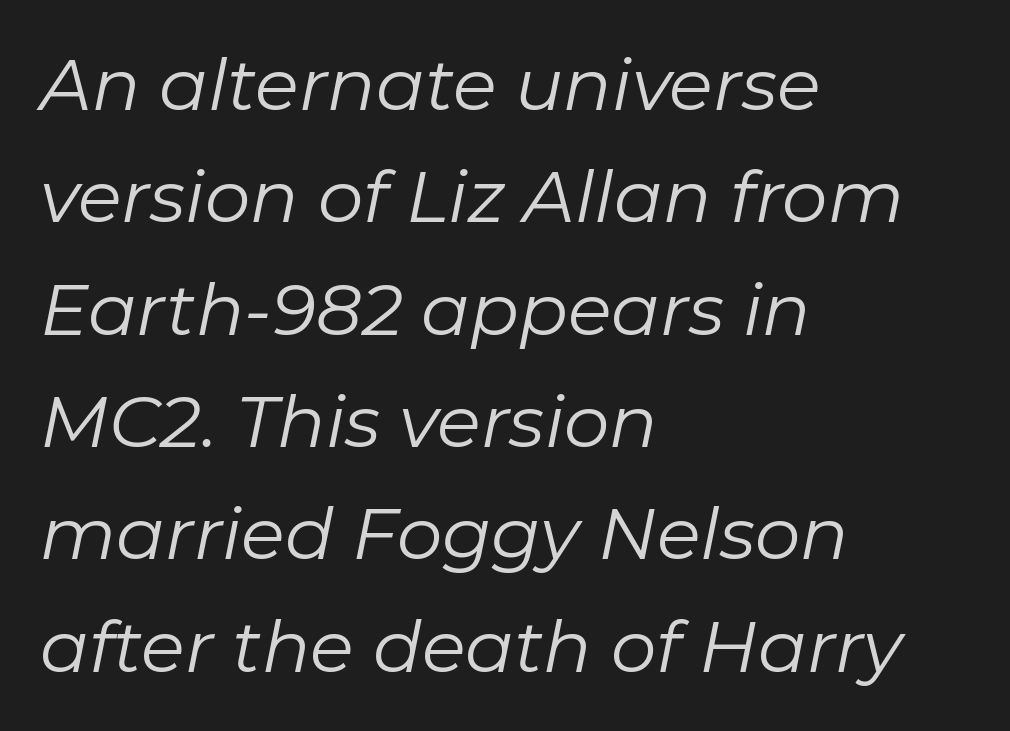
The passage shown stacks its lines at a standard gap. There's an unmistakable incline to the writing here. The strip under each line holds only bare page. Character widths vary here, with narrow letters taking less room than wide ones. Heft: none added — not bold.
